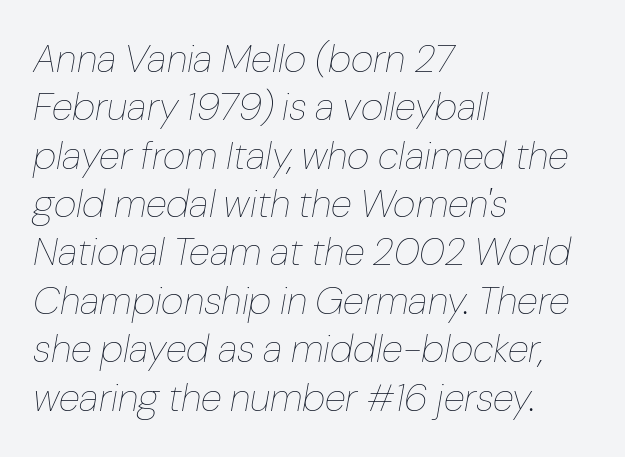
A bare baseline throughout the passage. This sample has the flowing, uneven cadence of proportional lettering. All the whitespace from short lines collects on the right. Would a proofreader flag this as italicized? Yes. The letterforms sit shoulder to shoulder at normal distance.
